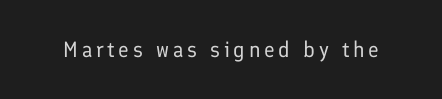
The image shows 22 px text type, upright; set not underlined.
